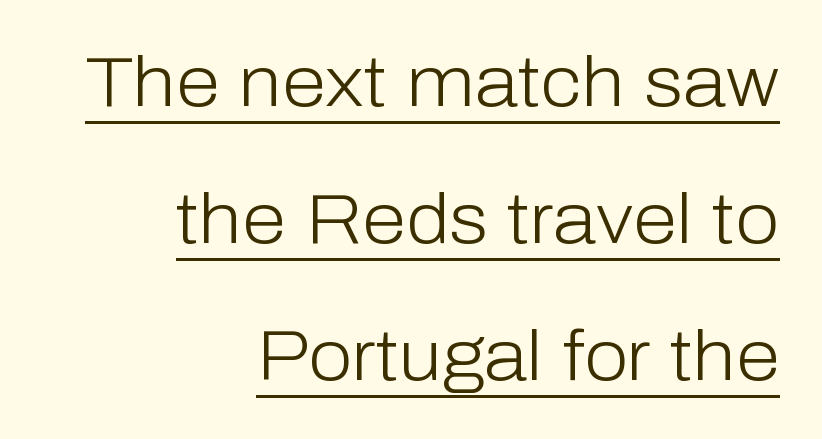
No chunkiness to these letters — they're not bold. This sample uses plain, unmodified letter spacing. Students, observe the line beneath the letters — that is underlining. Where is the straight margin? On the right.
